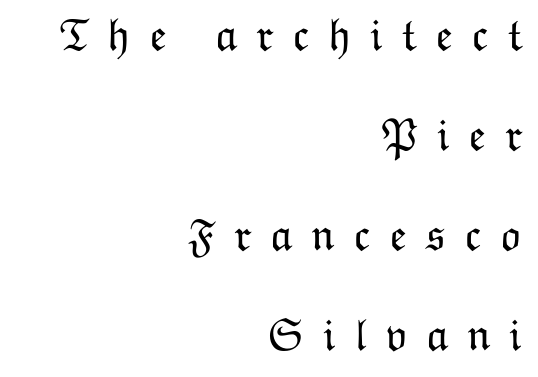
{"italic": "no", "bold": "no", "weight": "light", "width": "normal", "stroke_contrast": "low", "x_height": "medium", "monospaced": "no", "underline": "no", "align": "right", "line_spacing": "loose", "line_spacing_ratio": 2.22, "letter_spacing": "wide", "letter_spacing_em": 0.41, "glyph_px": 45}
